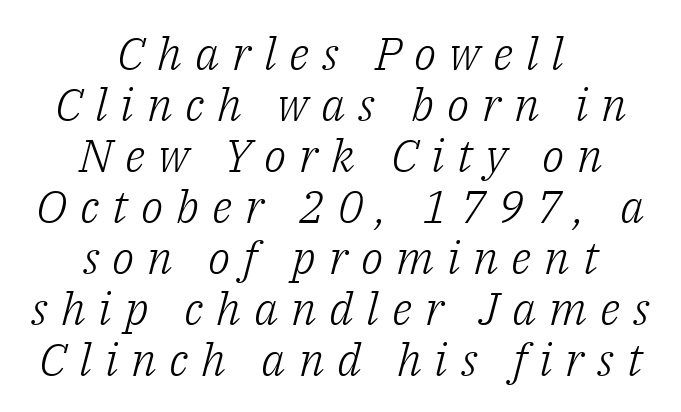
{"serif": "yes", "italic": "yes", "lean": "right", "slant_degrees": 14, "bold": "no", "weight": "light", "width": "normal", "stroke_contrast": "low", "x_height": "medium", "monospaced": "no", "underline": "no", "align": "center", "line_spacing": "tight", "line_spacing_ratio": 1.11, "letter_spacing": "wide", "letter_spacing_em": 0.28, "glyph_px": 46}
